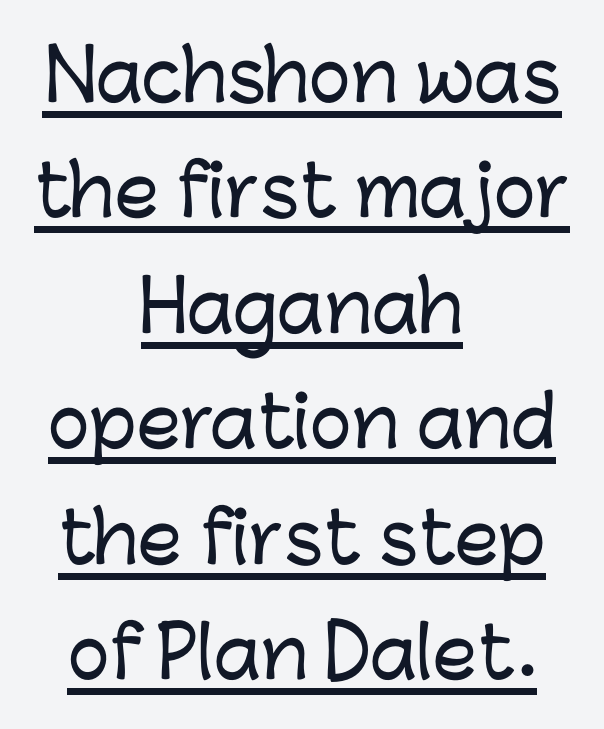
{"serif": "no", "italic": "no", "width": "normal", "stroke_contrast": "low", "x_height": "medium", "monospaced": "no", "underline": "yes", "align": "center", "line_spacing": "normal", "line_spacing_ratio": 1.65, "letter_spacing": "normal", "letter_spacing_em": 0.0, "glyph_px": 70}
